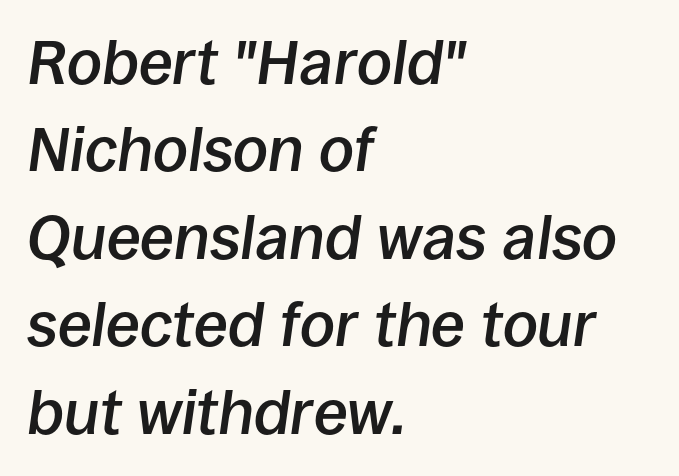
The image shows 62 px semibold type, italic (leaning right); set left-aligned, normal line spacing (1.41x), normal letter spacing, not underlined; low stroke contrast and a large x-height.
